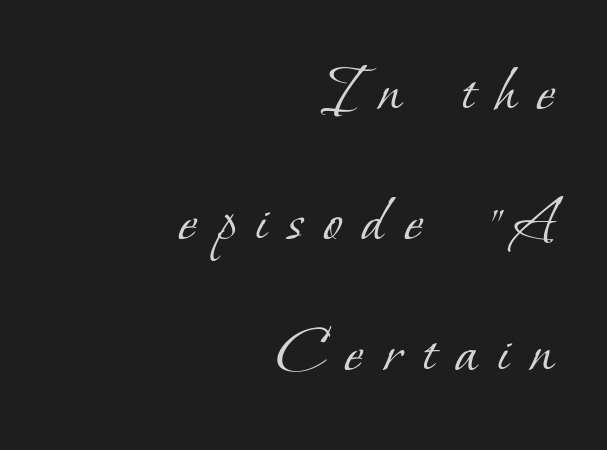
{"serif": "yes", "bold": "no", "weight": "light", "width": "normal", "stroke_contrast": "low", "x_height": "small", "monospaced": "no", "underline": "no", "align": "right", "line_spacing_ratio": 1.89, "letter_spacing": "wide", "letter_spacing_em": 0.3, "glyph_px": 69}
